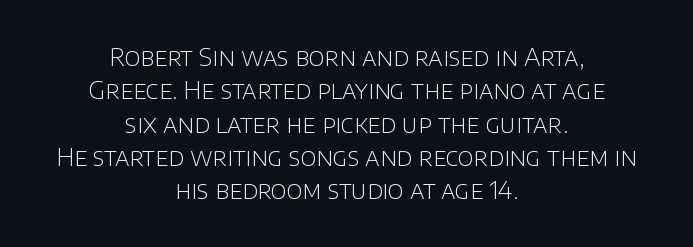
Standard letterfit; no display-style spreading of the glyphs. If you folded the block vertically in half, each line would mirror itself in length. The letters look calm and open, with moderate or lighter stems. Quick note: underline off. Is there any slant? The stems are plumb. Leading: standard.
